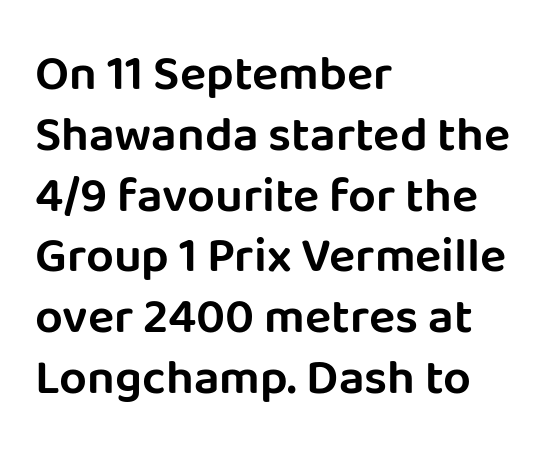
The image shows 49 px sans-serif type, upright; set left-aligned, line spacing 1.24x, normal letter spacing, not underlined; low stroke contrast and a large x-height.
